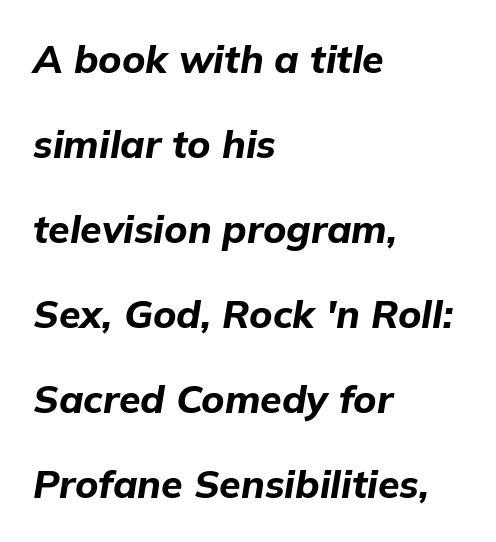
The image shows 39 px bold type, italic (leaning right); set left-aligned, loose line spacing (2.18x), normal letter spacing, not underlined; low stroke contrast and a medium x-height.
